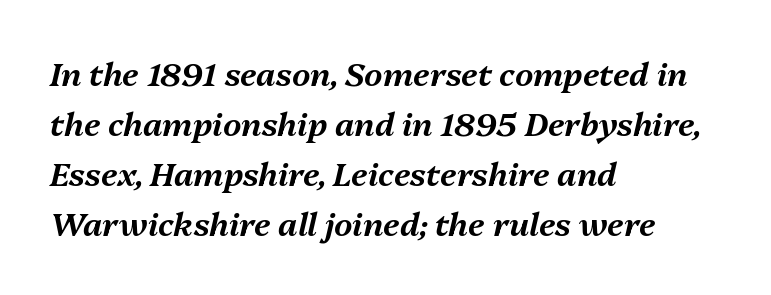
One glance says typical: line gaps are just what's usual. Has an underline been added? It has not. The passage shown is typed in a proportional face where columns would drift. Slant detected: the letters are inclined.
